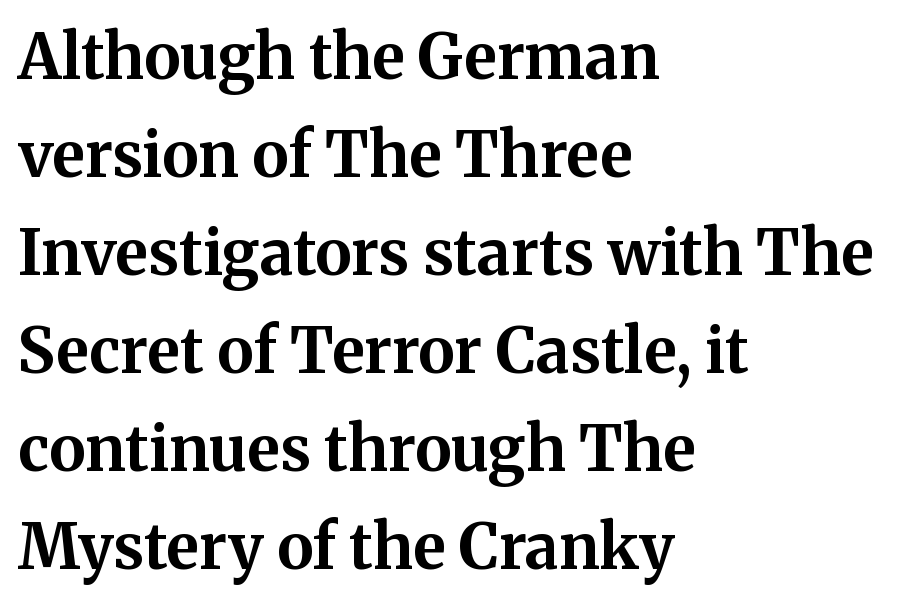
The rendering uses natural spacing where letterforms have individual widths. Does the leading feel generous? No, just average. Weight check: bold — yes, fully. Tall strokes in this sample are plumb rather than angled.
